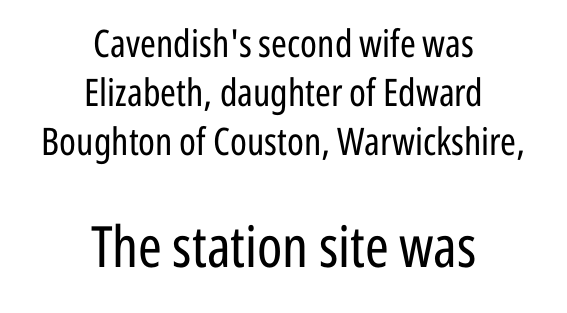
Q: Is the text bold? A: No.
Q: Is the text italic (slanted)? A: No, it is upright.
Q: Is the typeface a serif or a sans-serif typeface? A: Sans-serif.
Q: Is the text underlined? A: No.
Q: How is the paragraph aligned? A: Centered.
Q: Is the spacing between letters normal or unusually wide? A: Normal.
Q: Is the spacing between lines tight, normal or loose? A: Normal.
Q: Which block of text is set in a larger size, the first (top) or the second (bottom)? A: The second (bottom) one.
Q: Width (condensed, normal, or wide)? A: Condensed.
Q: Stroke contrast? A: Low.
Q: x-height? A: Medium.
Q: Monospaced? A: No.
